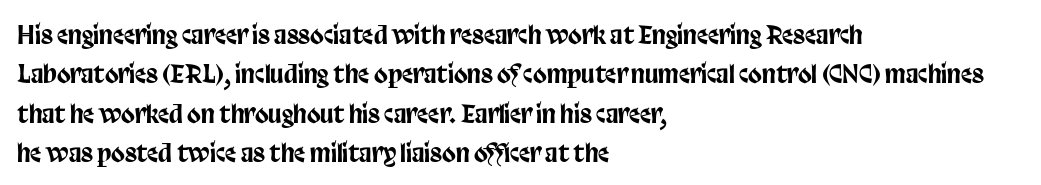
{"italic": "no", "underline": "no", "align": "left", "line_spacing": "normal", "line_spacing_ratio": 1.58, "letter_spacing": "normal", "letter_spacing_em": 0.0, "glyph_px": 25}
